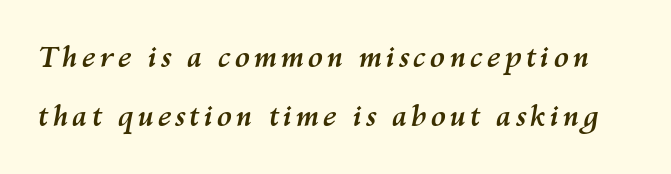
{"italic": "yes", "lean": "right", "slant_degrees": 10, "bold": "yes", "weight": "semibold", "width": "normal", "stroke_contrast": "medium", "x_height": "medium", "monospaced": "no", "underline": "no", "line_spacing": "loose", "line_spacing_ratio": 2.12, "glyph_px": 28}
